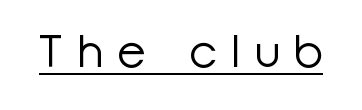
The typesetting does not lean heavy: it is not bold. The face used here is a sans, in the tradition of grotesques and geometrics. These lines were composed using upright roman letters. The face used here is proportionally spaced, like ordinary book or web type. The typesetter has applied underlining to the passage shown. Short note: letters widely spaced.
